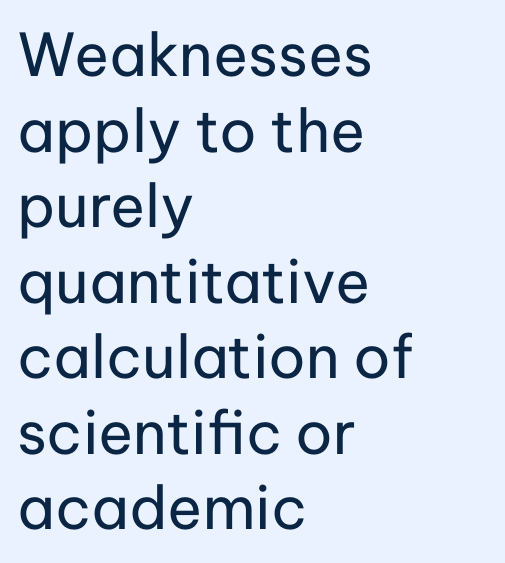
The image shows 59 px regular-weight sans-serif type, upright; set left-aligned, normal line spacing (1.28x), normal letter spacing, not underlined; low stroke contrast and a medium x-height.
